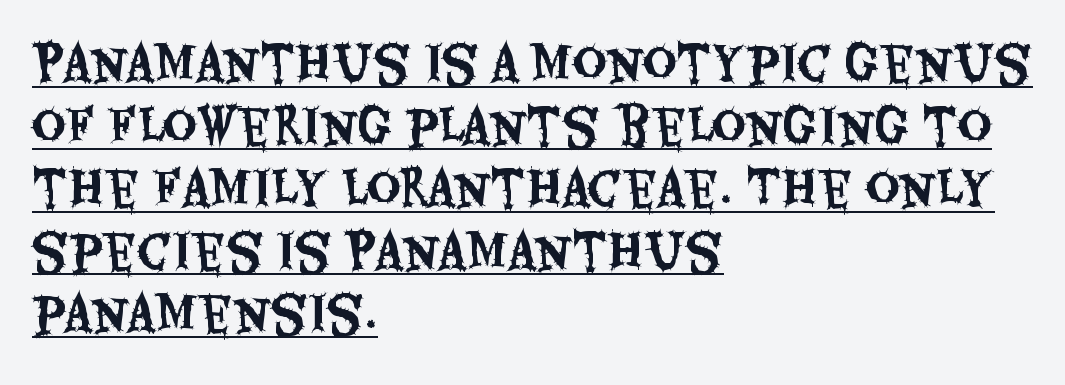
The image shows 47 px condensed sans-serif type, upright; set left-aligned, normal line spacing (1.33x), normal letter spacing, underlined; medium stroke contrast and a large x-height.
